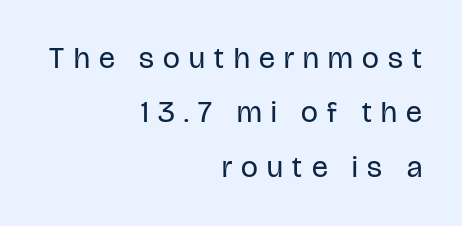
The image shows 30 px regular-weight, condensed sans-serif type, upright; set right-aligned, line spacing 1.81x, unusually wide letter spacing (+0.31 em), not underlined; low stroke contrast and a large x-height.
